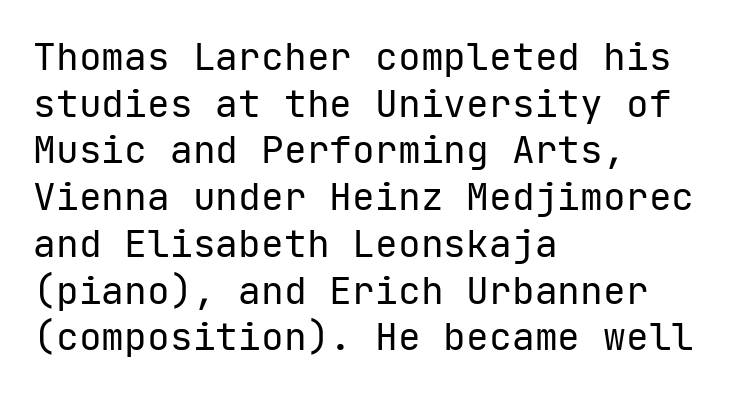
Q: Is the text bold? A: No.
Q: Is the text italic (slanted)? A: No, it is upright.
Q: Is the typeface a serif or a sans-serif typeface? A: Sans-serif.
Q: Is the text underlined? A: No.
Q: How is the paragraph aligned? A: Left-aligned.
Q: Is the spacing between letters normal or unusually wide? A: Normal.
Q: Width (condensed, normal, or wide)? A: Normal.
Q: Stroke contrast? A: Low.
Q: x-height? A: Medium.
Q: Monospaced? A: Yes.
